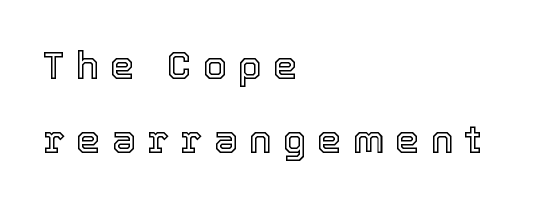
{"italic": "no", "width": "normal", "x_height": "medium", "monospaced": "no", "underline": "no", "align": "left", "line_spacing": "loose", "line_spacing_ratio": 1.9, "letter_spacing": "wide", "letter_spacing_em": 0.28, "glyph_px": 39}
